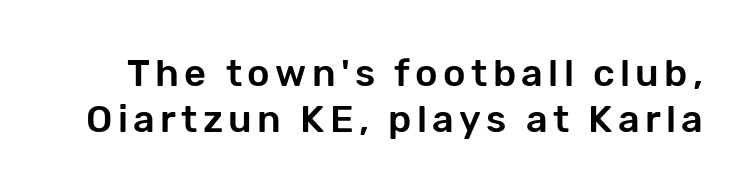
{"serif": "no", "italic": "no", "width": "normal", "stroke_contrast": "low", "x_height": "medium", "monospaced": "no", "underline": "no", "line_spacing_ratio": 1.2, "glyph_px": 38}
